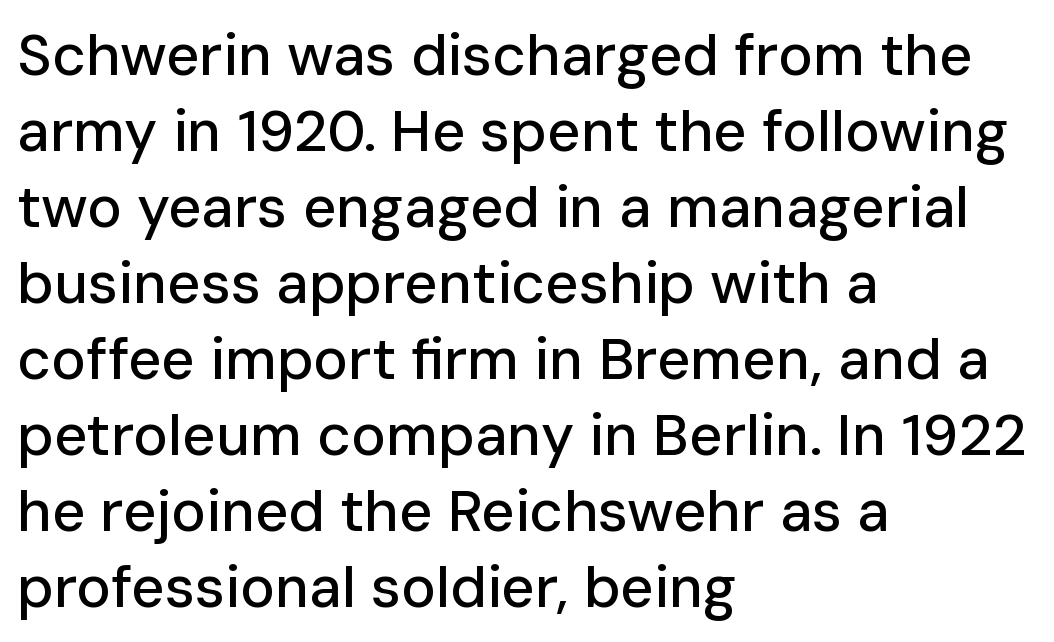
{"serif": "no", "italic": "no", "width": "normal", "stroke_contrast": "low", "x_height": "medium", "monospaced": "no", "underline": "no", "align": "left", "line_spacing": "normal", "line_spacing_ratio": 1.31, "letter_spacing": "normal", "letter_spacing_em": 0.0, "glyph_px": 58}
